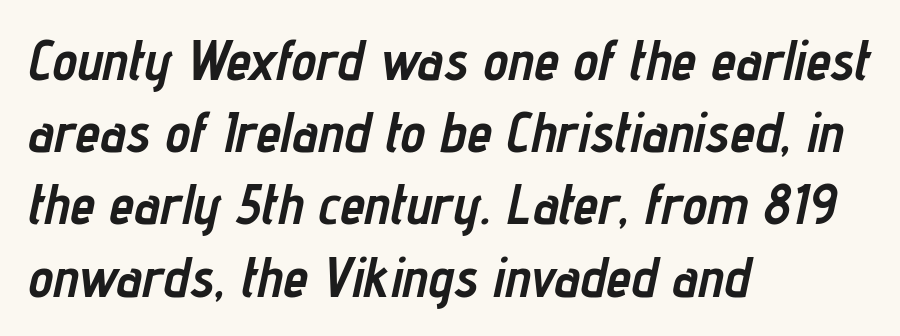
{"italic": "yes", "lean": "right", "slant_degrees": 12, "bold": "yes", "weight": "semibold", "width": "condensed", "stroke_contrast": "low", "x_height": "medium", "monospaced": "no", "underline": "no", "align": "left", "line_spacing": "normal", "line_spacing_ratio": 1.29, "letter_spacing": "normal", "letter_spacing_em": 0.0, "glyph_px": 56}
